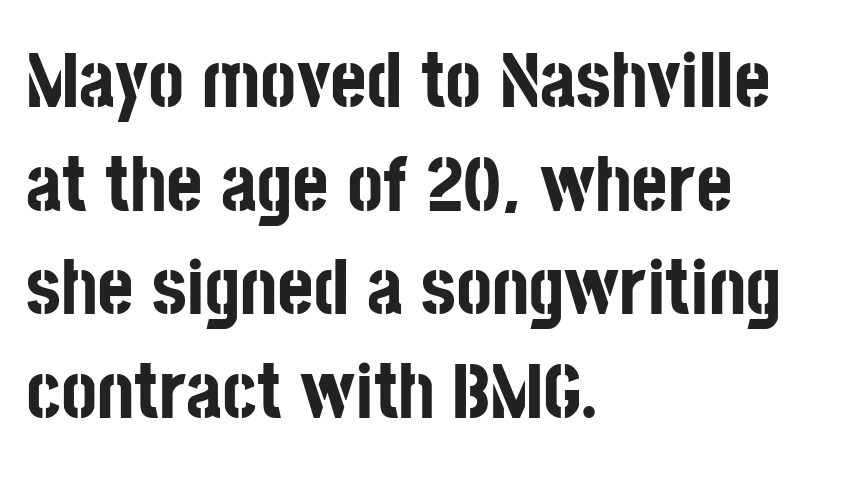
Q: Is the text bold? A: Yes.
Q: Is the text italic (slanted)? A: No, it is upright.
Q: Is the typeface a serif or a sans-serif typeface? A: Sans-serif.
Q: Is the text underlined? A: No.
Q: How is the paragraph aligned? A: Left-aligned.
Q: Is the spacing between letters normal or unusually wide? A: Normal.
Q: Is the spacing between lines tight, normal or loose? A: Normal.
Q: Width (condensed, normal, or wide)? A: Condensed.
Q: Stroke contrast? A: Low.
Q: x-height? A: Large.
Q: Monospaced? A: No.
